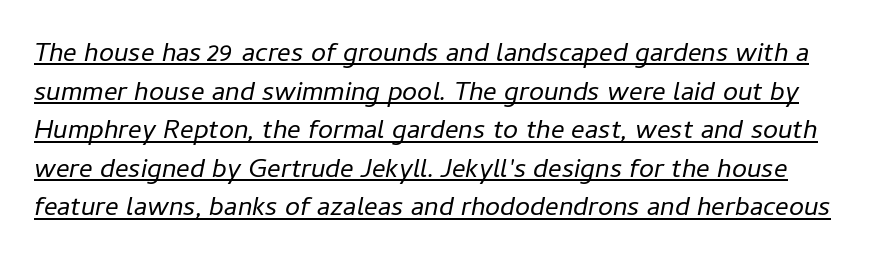
The line texture is even and compact thanks to regular tracking. Vertical stems look standard width or narrower in stroke. The whole block is typeset with a tilt. The passage shown is underscored from start to finish.
